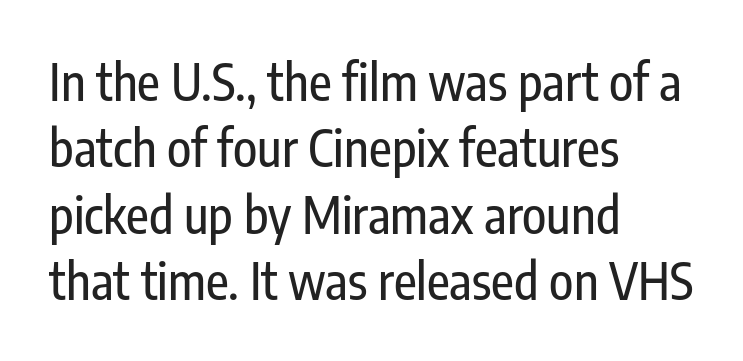
Each word holds together tightly as a unit, with standard inter-letter gaps. A clean baseline with only descenders dipping below it. The rendering uses a moderate line-height, typical for paragraphs. Is this a fixed-width face? No — the glyphs have proportional, varying widths.
